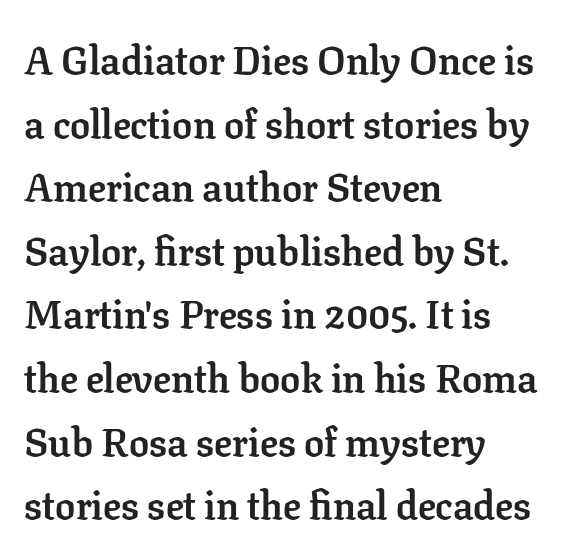
Q: Is the text bold? A: Yes.
Q: Is the text italic (slanted)? A: No, it is upright.
Q: Is the typeface a serif or a sans-serif typeface? A: Serif.
Q: Is the text underlined? A: No.
Q: How is the paragraph aligned? A: Left-aligned.
Q: Is the spacing between letters normal or unusually wide? A: Normal.
Q: Is the spacing between lines tight, normal or loose? A: Normal.
Q: Width (condensed, normal, or wide)? A: Normal.
Q: Stroke contrast? A: Low.
Q: x-height? A: Medium.
Q: Monospaced? A: No.
